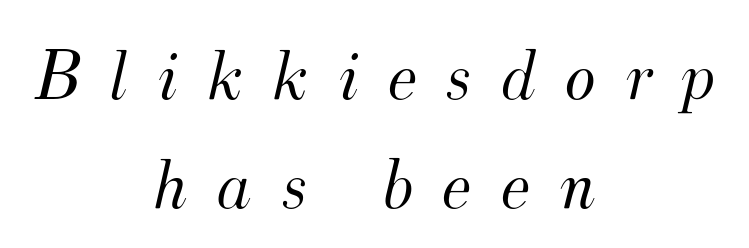
Q: Is the text bold? A: No.
Q: Is the text italic (slanted)? A: Yes, it leans right by about 12 degrees.
Q: Is the typeface a serif or a sans-serif typeface? A: Serif.
Q: Is the text underlined? A: No.
Q: How is the paragraph aligned? A: Centered.
Q: Is the spacing between letters normal or unusually wide? A: Unusually wide.
Q: Is the spacing between lines tight, normal or loose? A: Normal.
Q: Width (condensed, normal, or wide)? A: Normal.
Q: Stroke contrast? A: Medium.
Q: x-height? A: Small.
Q: Monospaced? A: No.
